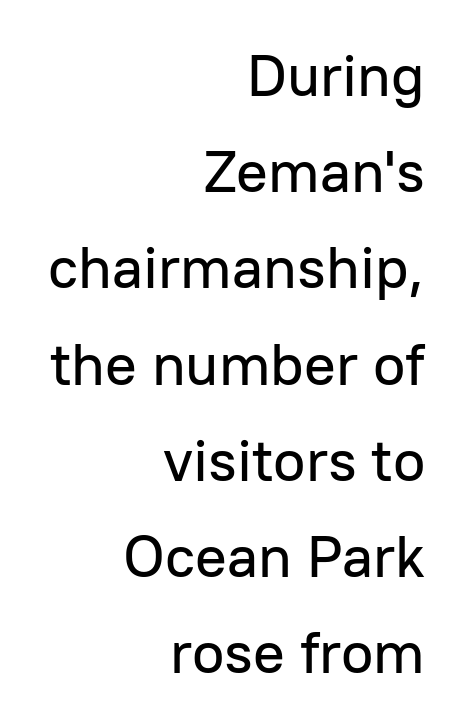
Does the lettering tilt? It doesn't — this is upright. You can tell from the bare stems that sans-serif type was used. Short and long lines alike share a common ending point at right. Quick note: underline off. Each letter keeps its own natural width here, so spacing adapts to shape.
